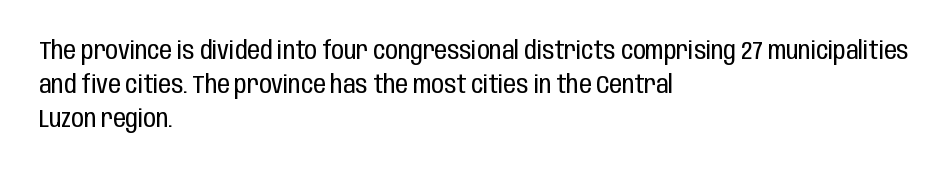
Q: Is the text bold? A: No.
Q: Is the text italic (slanted)? A: No, it is upright.
Q: Is the text underlined? A: No.
Q: How is the paragraph aligned? A: Left-aligned.
Q: Is the spacing between letters normal or unusually wide? A: Normal.
Q: Is the spacing between lines tight, normal or loose? A: Normal.
